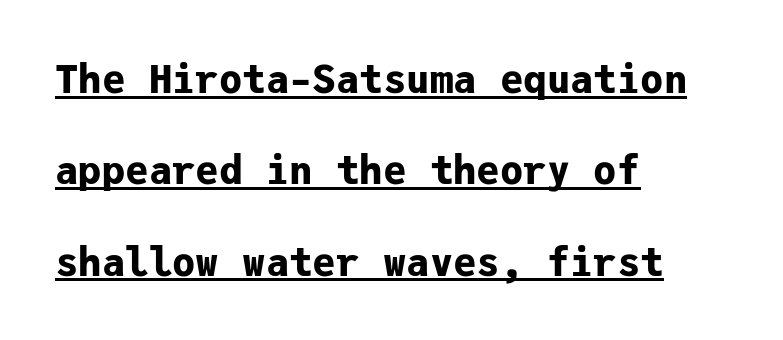
Q: Is the text bold? A: Yes.
Q: Is the text italic (slanted)? A: No, it is upright.
Q: Is the typeface a serif or a sans-serif typeface? A: Sans-serif.
Q: Is the text underlined? A: Yes.
Q: How is the paragraph aligned? A: Left-aligned.
Q: Is the spacing between letters normal or unusually wide? A: Normal.
Q: Is the spacing between lines tight, normal or loose? A: Loose.
Q: Width (condensed, normal, or wide)? A: Normal.
Q: Stroke contrast? A: Low.
Q: x-height? A: Medium.
Q: Monospaced? A: Yes.
